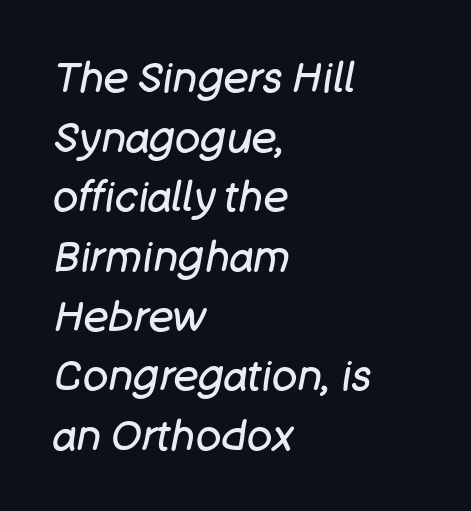
{"italic": "yes", "lean": "right", "slant_degrees": 11, "bold": "no", "weight": "regular", "width": "normal", "stroke_contrast": "low", "x_height": "large", "monospaced": "no", "underline": "no", "align": "left", "line_spacing": "normal", "line_spacing_ratio": 1.42, "letter_spacing": "normal", "letter_spacing_em": 0.0, "glyph_px": 42}
